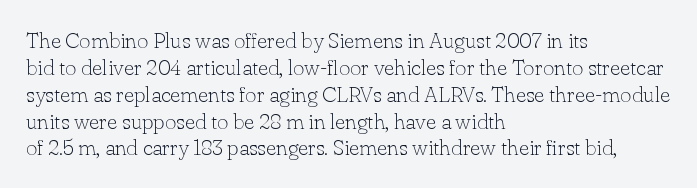
Honestly, the letter spacing is just normal — you wouldn't notice it. A student would call this left alignment; a typographer would say flush left, rag right. The font sits on the lighter half of the weight spectrum, regular included. Just letters on the line, the space beneath them empty.
